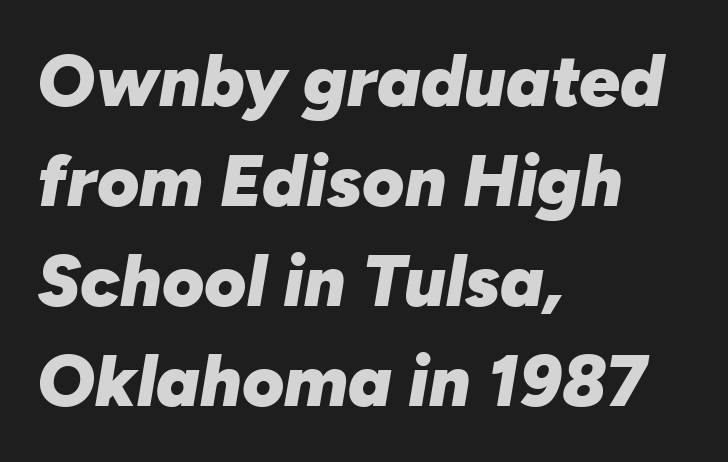
{"italic": "yes", "lean": "right", "slant_degrees": 10, "bold": "yes", "weight": "heavy", "width": "normal", "stroke_contrast": "low", "x_height": "medium", "monospaced": "no", "underline": "no", "align": "left", "line_spacing": "normal", "line_spacing_ratio": 1.39, "letter_spacing": "normal", "letter_spacing_em": 0.0, "glyph_px": 72}
